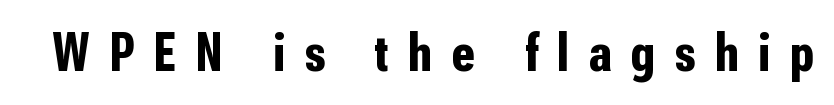
The image shows 54 px bold, condensed sans-serif type, upright; set unusually wide letter spacing (+0.36 em), not underlined; low stroke contrast and a medium x-height.
